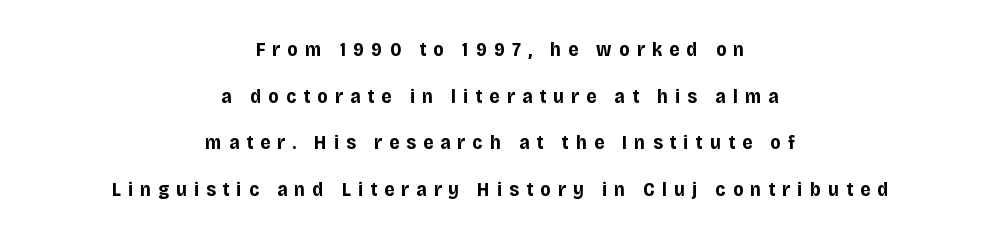
{"italic": "no", "bold": "yes", "underline": "no", "align": "center", "line_spacing": "loose", "line_spacing_ratio": 2.33, "letter_spacing": "wide", "letter_spacing_em": 0.35, "glyph_px": 20}
